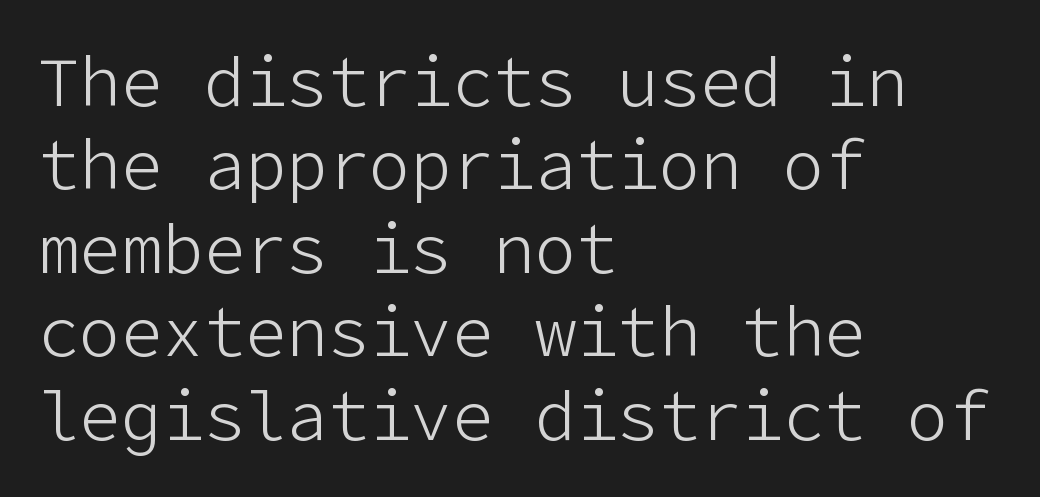
These lines are composed in type without serifs. Tracking value appears to be zero — textbook default spacing. The compositor pushed each line to the left boundary. The baseline area is clear. Nope, not italic — everything's standing straight.
